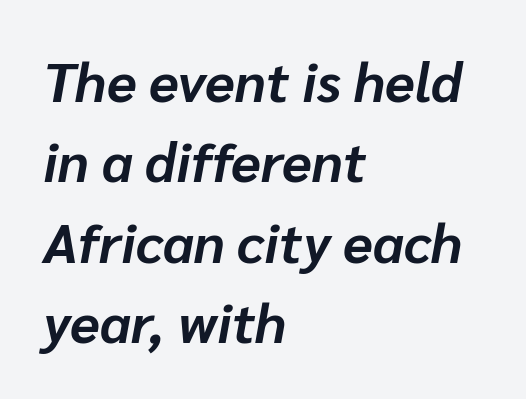
Observe the ordinary spacing: letters are neighbours, not strangers. Nobody drew a line under any word here. The typography opts for an oblique posture over an upright one. A normal amount of white space separates one row of letters from the next.
